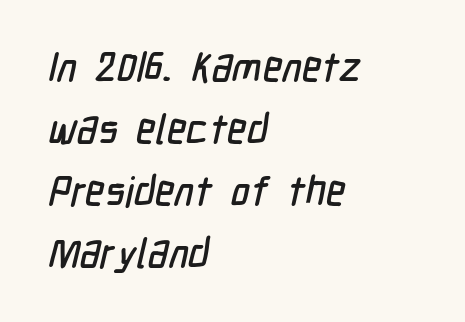
Q: Is the typeface a serif or a sans-serif typeface? A: Sans-serif.
Q: Is the text underlined? A: No.
Q: How is the paragraph aligned? A: Left-aligned.
Q: Is the spacing between letters normal or unusually wide? A: Normal.
Q: Is the spacing between lines tight, normal or loose? A: Normal.
Q: Width (condensed, normal, or wide)? A: Condensed.
Q: Stroke contrast? A: Low.
Q: x-height? A: Medium.
Q: Monospaced? A: No.
